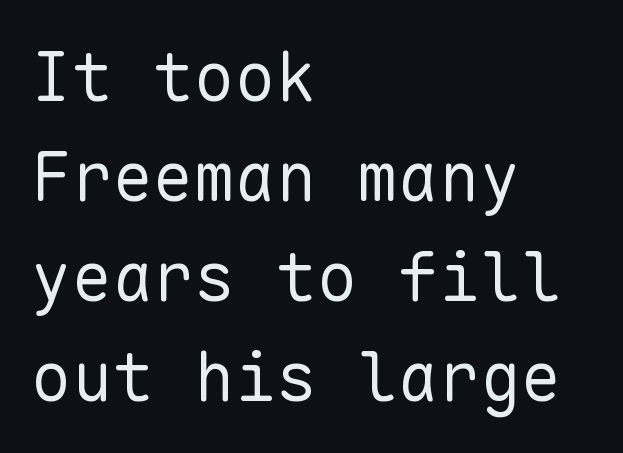
{"serif": "no", "italic": "no", "bold": "no", "weight": "regular", "width": "normal", "stroke_contrast": "low", "x_height": "medium", "monospaced": "yes", "underline": "no", "align": "left", "line_spacing": "normal", "line_spacing_ratio": 1.47, "letter_spacing": "normal", "letter_spacing_em": 0.0, "glyph_px": 68}
